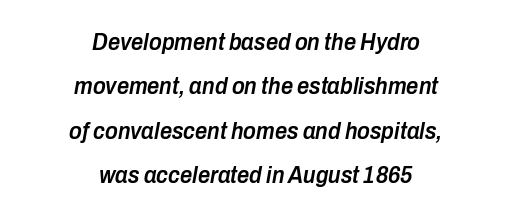
Q: Is the text bold? A: Semi-bold.
Q: Is the text italic (slanted)? A: Yes, it leans right by about 10 degrees.
Q: Is the text underlined? A: No.
Q: How is the paragraph aligned? A: Centered.
Q: Is the spacing between letters normal or unusually wide? A: Normal.
